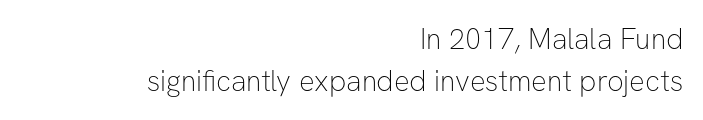
Q: Is the text bold? A: No.
Q: Is the text italic (slanted)? A: No, it is upright.
Q: Is the typeface a serif or a sans-serif typeface? A: Sans-serif.
Q: Is the text underlined? A: No.
Q: How is the paragraph aligned? A: Right-aligned.
Q: Is the spacing between letters normal or unusually wide? A: Normal.
Q: Is the spacing between lines tight, normal or loose? A: Normal.
Q: Width (condensed, normal, or wide)? A: Normal.
Q: Stroke contrast? A: Low.
Q: x-height? A: Medium.
Q: Monospaced? A: No.
